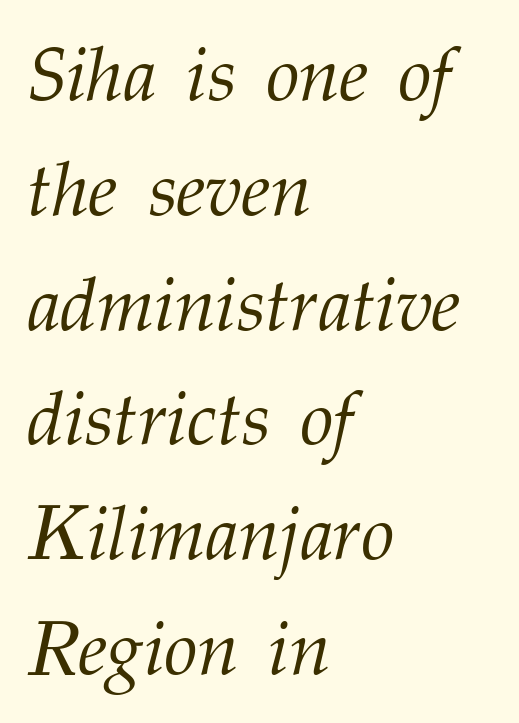
A typesetter would mark this as italic. A typesetter would call this leading conventional body-copy spacing. The gap between lines stays unmarked. Is the stroke heavy? The answer is a plain regular-or-lighter. Each line starts at the same left margin while the right side varies. The passage shown is typed in a proportional face where columns would drift.
